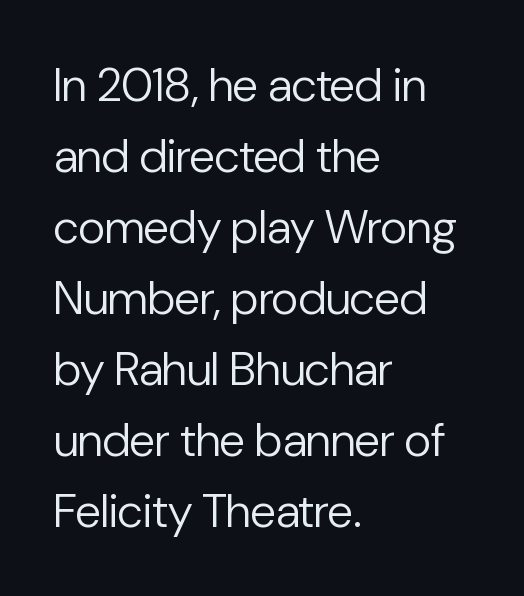
{"serif": "no", "italic": "no", "bold": "no", "weight": "regular", "width": "normal", "stroke_contrast": "low", "x_height": "medium", "monospaced": "no", "underline": "no", "align": "left", "line_spacing": "normal", "line_spacing_ratio": 1.51, "letter_spacing": "normal", "letter_spacing_em": 0.0, "glyph_px": 47}
